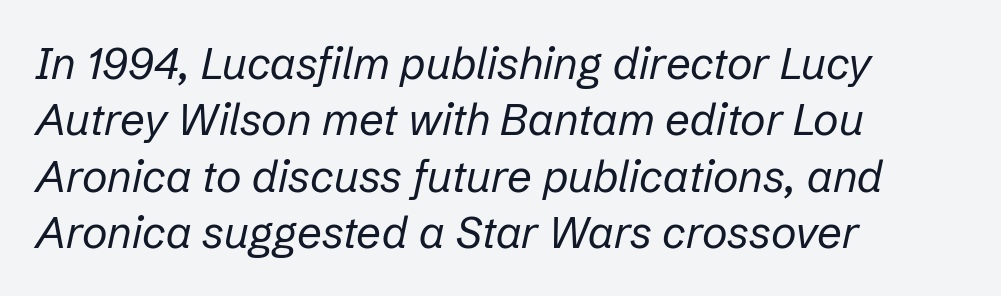
The image shows 44 px regular-weight type, italic (leaning right); set left-aligned, normal line spacing (1.28x), normal letter spacing, not underlined; low stroke contrast and a medium x-height.
